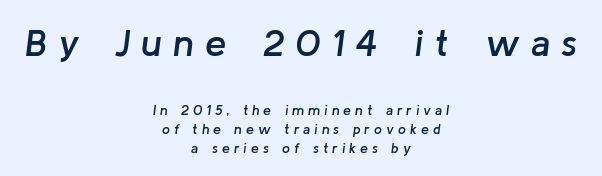
The typesetter chose a symmetrical, centered arrangement here. Regarding leading, the lines here are spaced in the standard way. Here the glyphs are tracked loosely, breaking word shapes into spaced letters. Check under the words: just untouched page. Character widths vary here, with narrow letters taking less room than wide ones.
